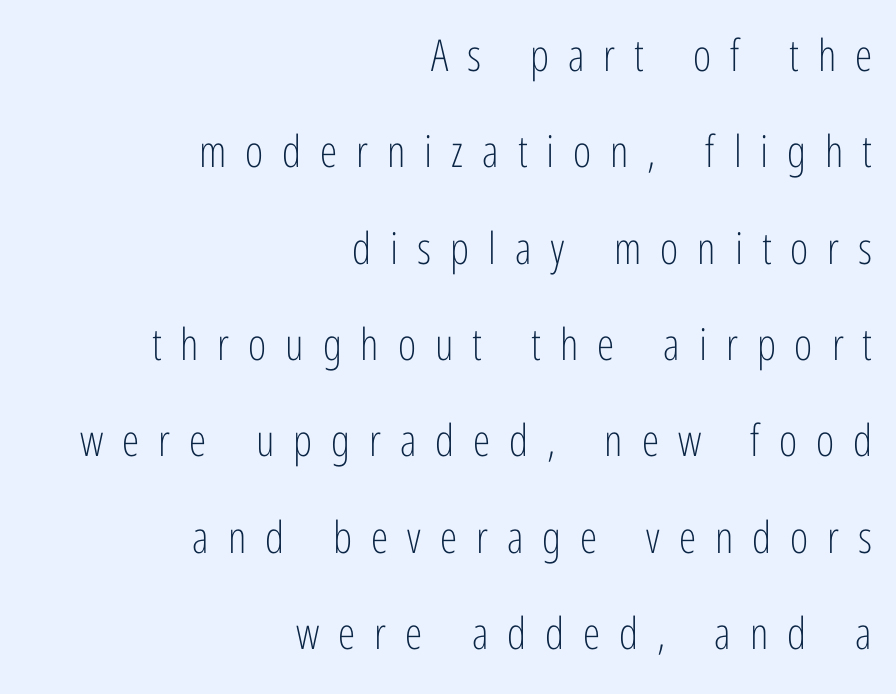
The image shows 44 px light, condensed sans-serif type, upright; set right-aligned, loose line spacing (2.19x), unusually wide letter spacing (+0.43 em), not underlined; low stroke contrast and a medium x-height.
